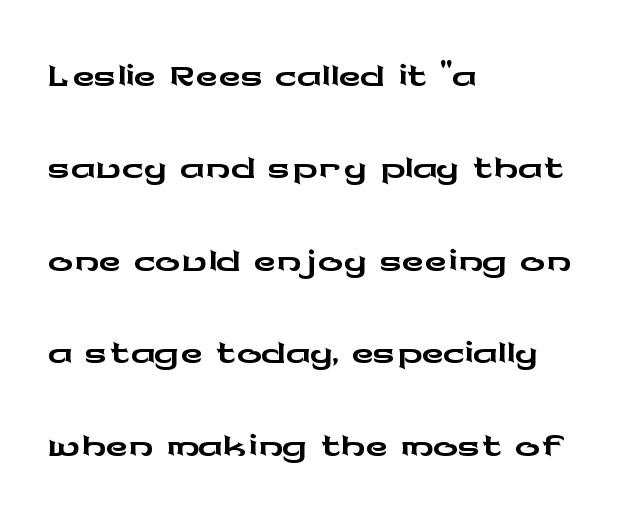
The image shows 62 px wide sans-serif type, upright; set left-aligned, normal line spacing (1.49x), normal letter spacing, not underlined; low stroke contrast and a medium x-height.
